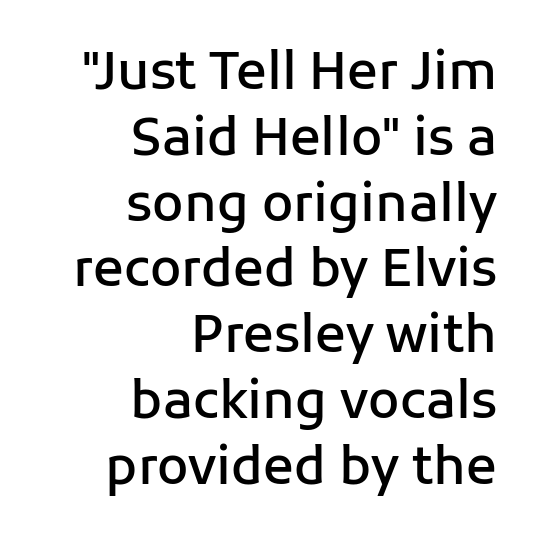
Q: Is the text bold? A: Semi-bold.
Q: Is the text italic (slanted)? A: No, it is upright.
Q: Is the typeface a serif or a sans-serif typeface? A: Sans-serif.
Q: Is the text underlined? A: No.
Q: How is the paragraph aligned? A: Right-aligned.
Q: Is the spacing between letters normal or unusually wide? A: Normal.
Q: Is the spacing between lines tight, normal or loose? A: Normal.
Q: Width (condensed, normal, or wide)? A: Normal.
Q: Stroke contrast? A: Low.
Q: x-height? A: Medium.
Q: Monospaced? A: No.
